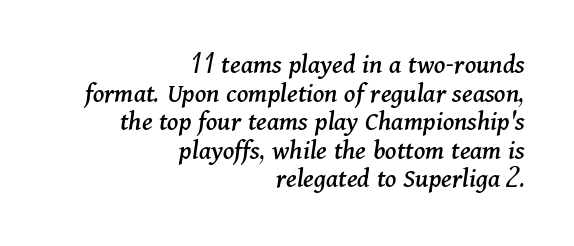
{"serif": "yes", "italic": "yes", "lean": "right", "slant_degrees": 11, "width": "normal", "stroke_contrast": "medium", "x_height": "medium", "monospaced": "no", "underline": "no", "align": "right", "line_spacing": "tight", "line_spacing_ratio": 1.02, "letter_spacing": "normal", "letter_spacing_em": 0.0, "glyph_px": 28}
